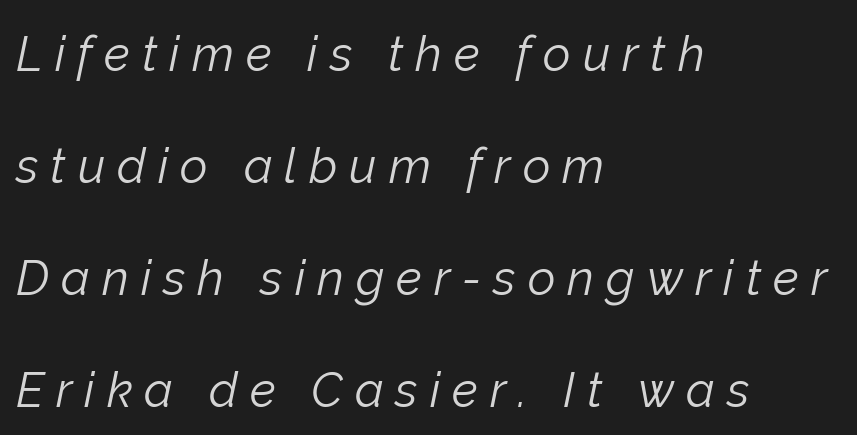
Glance below the letters and you will spot only blank space. Is the letter spacing exaggerated? Yes — the characters are pushed far apart. Left-aligned paragraph, ragged on the right. A typesetter would call this proportional, since set widths differ per character.
